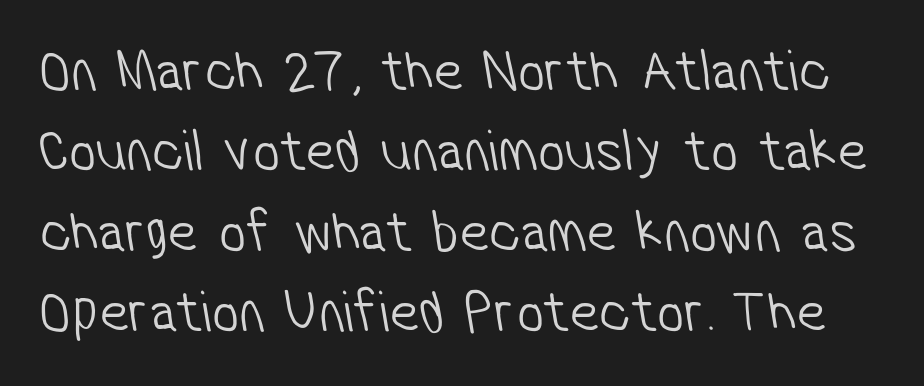
The image shows 60 px light, condensed sans-serif type; set normal line spacing (1.34x), normal letter spacing, not underlined; low stroke contrast and a medium x-height.
